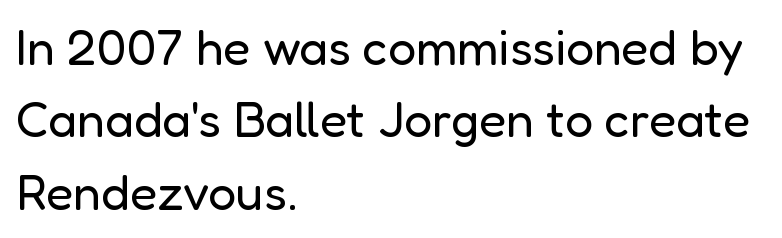
{"serif": "no", "italic": "no", "bold": "no", "weight": "regular", "width": "normal", "stroke_contrast": "low", "x_height": "medium", "monospaced": "no", "underline": "no", "align": "left", "line_spacing": "normal", "line_spacing_ratio": 1.45, "letter_spacing": "normal", "letter_spacing_em": 0.0, "glyph_px": 50}
